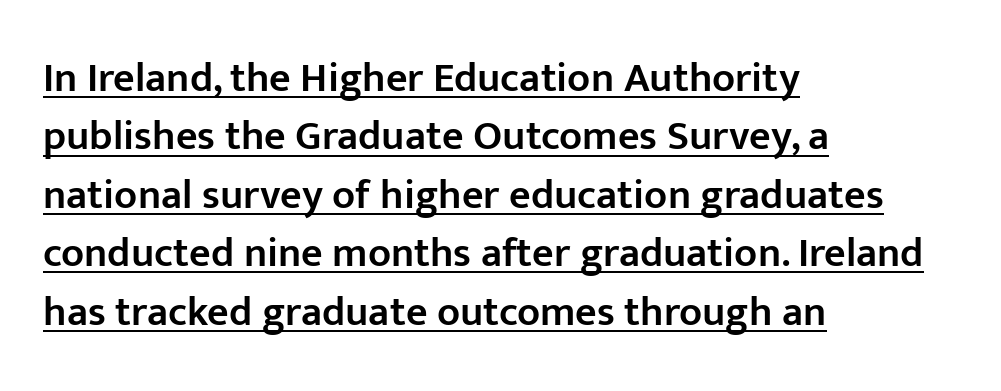
{"serif": "no", "italic": "no", "bold": "semi", "weight": "semibold", "width": "normal", "stroke_contrast": "low", "x_height": "medium", "monospaced": "no", "underline": "yes", "align": "left", "line_spacing": "normal", "line_spacing_ratio": 1.39, "letter_spacing": "normal", "letter_spacing_em": 0.0, "glyph_px": 42}
